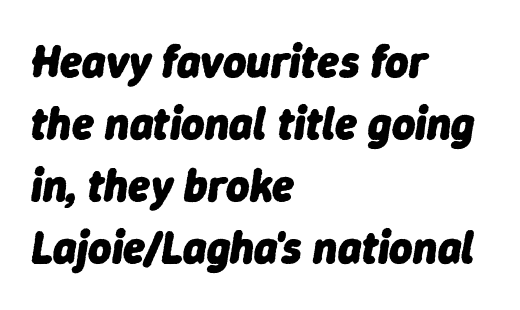
{"italic": "yes", "lean": "right", "slant_degrees": 9, "bold": "yes", "weight": "heavy", "width": "normal", "stroke_contrast": "low", "x_height": "medium", "monospaced": "no", "underline": "no", "align": "left", "line_spacing": "normal", "line_spacing_ratio": 1.38, "letter_spacing": "normal", "letter_spacing_em": 0.0, "glyph_px": 45}
